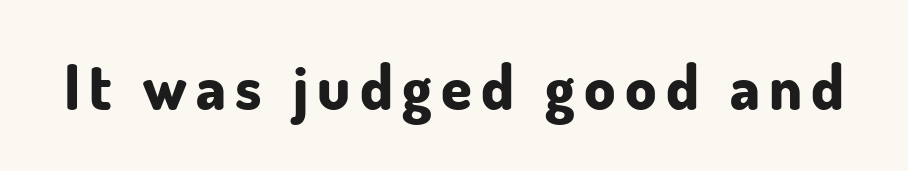
Q: Is the text bold? A: Yes.
Q: Is the text italic (slanted)? A: No, it is upright.
Q: Is the typeface a serif or a sans-serif typeface? A: Sans-serif.
Q: Is the text underlined? A: No.
Q: Width (condensed, normal, or wide)? A: Normal.
Q: Stroke contrast? A: Low.
Q: x-height? A: Small.
Q: Monospaced? A: No.
